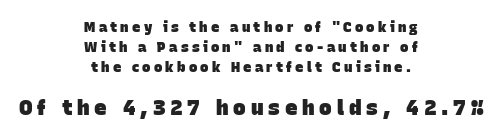
Is there much room between lines? A standard amount, neither cramped nor airy. Does extra space separate the letters? Yes, quite a lot of it. In CSS terms this would be text-align: center. What weight is shown? A full bold with thick strokes. Descender tails drop into unmarked territory.
